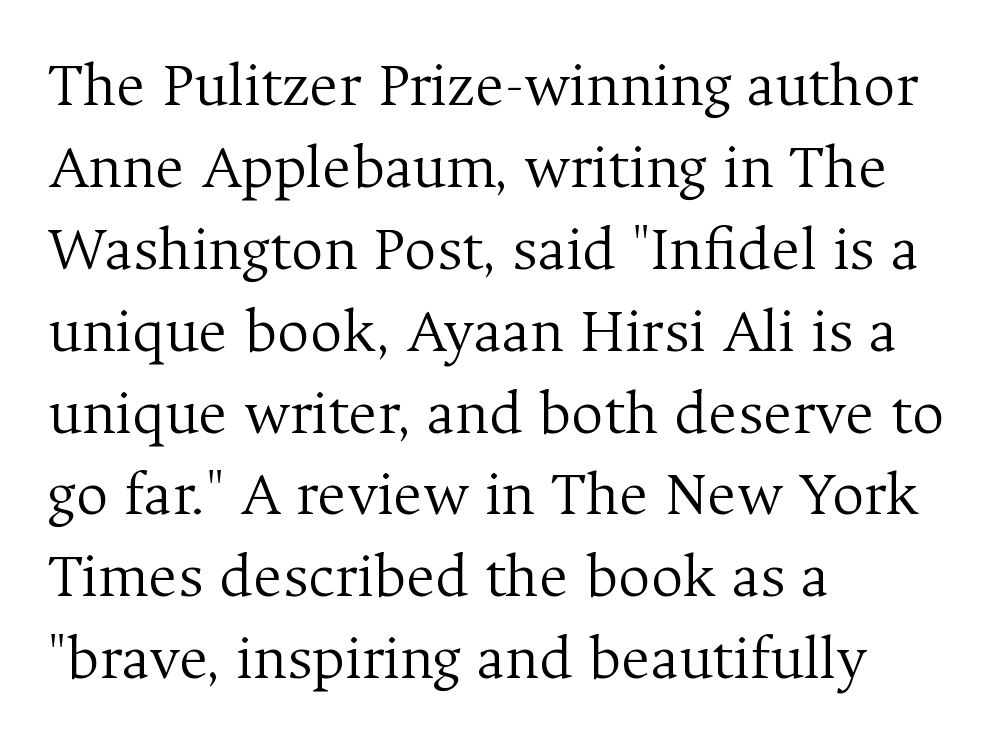
{"serif": "yes", "italic": "no", "bold": "no", "weight": "light", "width": "normal", "stroke_contrast": "medium", "x_height": "medium", "monospaced": "no", "underline": "no", "align": "left", "line_spacing": "normal", "line_spacing_ratio": 1.3, "letter_spacing": "normal", "letter_spacing_em": 0.0, "glyph_px": 63}
